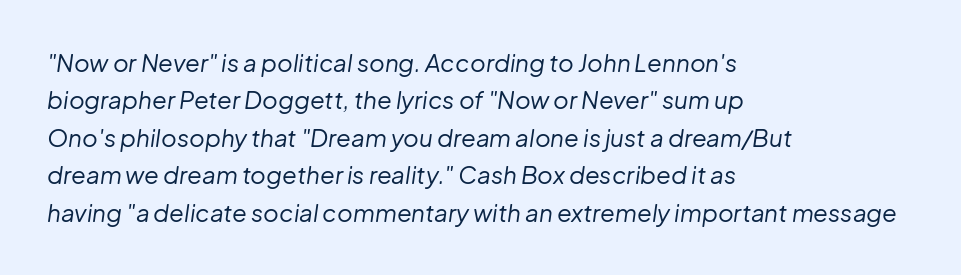
The image shows 24 px text type, italic (leaning right); set left-aligned, normal line spacing (1.56x), normal letter spacing, not underlined.
